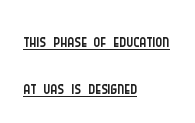
The image shows 26 px text type, upright; set left-aligned, line spacing 1.8x, normal letter spacing, underlined.
